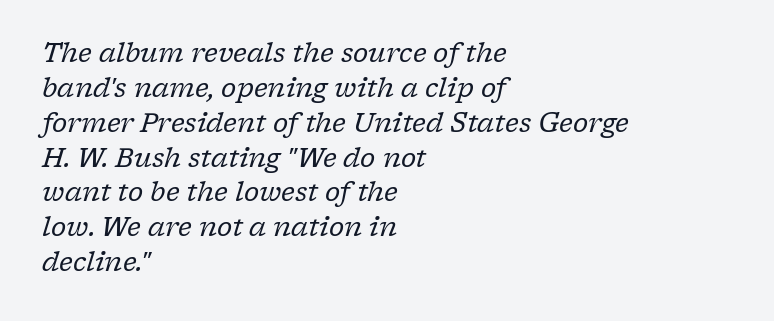
Q: Is the text bold? A: No.
Q: Is the text italic (slanted)? A: Yes, it leans right by about 17 degrees.
Q: Is the text underlined? A: No.
Q: How is the paragraph aligned? A: Left-aligned.
Q: Is the spacing between letters normal or unusually wide? A: Normal.
Q: Is the spacing between lines tight, normal or loose? A: Normal.
